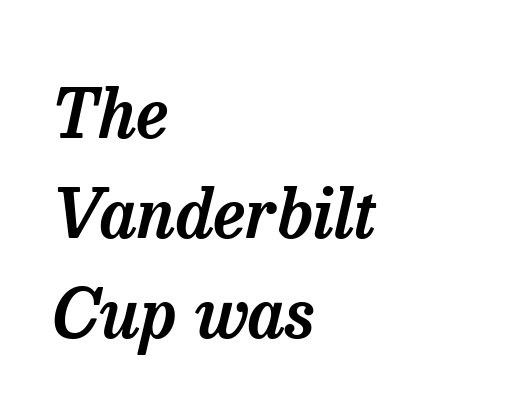
This sample uses an oblique cut, with every glyph tilted off the vertical. Each letter's strokes conclude with small projecting serifs. The passage shown has conventional tracking throughout. A clean baseline with only descenders dipping below it.
